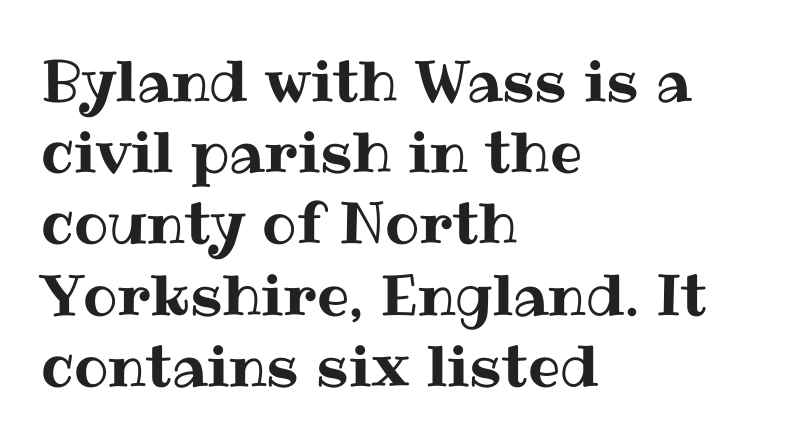
Q: Is the text italic (slanted)? A: No, it is upright.
Q: Is the text underlined? A: No.
Q: How is the paragraph aligned? A: Left-aligned.
Q: Is the spacing between letters normal or unusually wide? A: Normal.
Q: Is the spacing between lines tight, normal or loose? A: Normal.
Q: Width (condensed, normal, or wide)? A: Normal.
Q: Stroke contrast? A: Medium.
Q: x-height? A: Medium.
Q: Monospaced? A: No.
